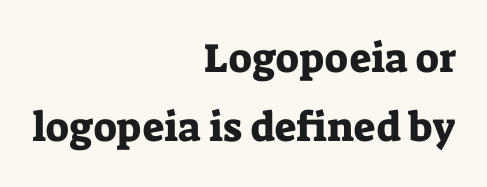
{"serif": "yes", "italic": "no", "width": "normal", "stroke_contrast": "low", "x_height": "medium", "monospaced": "no", "underline": "no", "align": "right", "line_spacing": "normal", "line_spacing_ratio": 1.69, "letter_spacing": "normal", "letter_spacing_em": 0.0, "glyph_px": 41}
